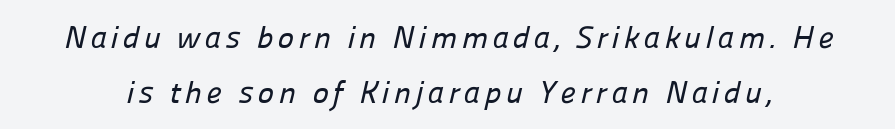
{"serif": "no", "width": "normal", "stroke_contrast": "low", "x_height": "medium", "monospaced": "no", "underline": "no", "line_spacing_ratio": 1.77, "glyph_px": 31}
